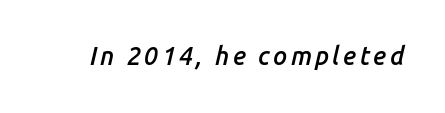
Glance below the letters and you will spot only blank space. In terms of posture, this sample is oblique. Firm but not heavy-handed strokes: this text is semibold.
